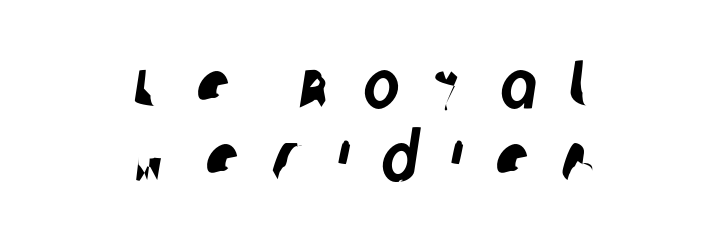
The designer went with a sans here, leaving each stem footless. Do the characters align in a grid? No, the font is proportional. Quick note: underline off. The typesetter chose a symmetrical, centered arrangement here. Quick note: interline space is minimal. There is plenty of visible air inserted between adjacent glyphs.
